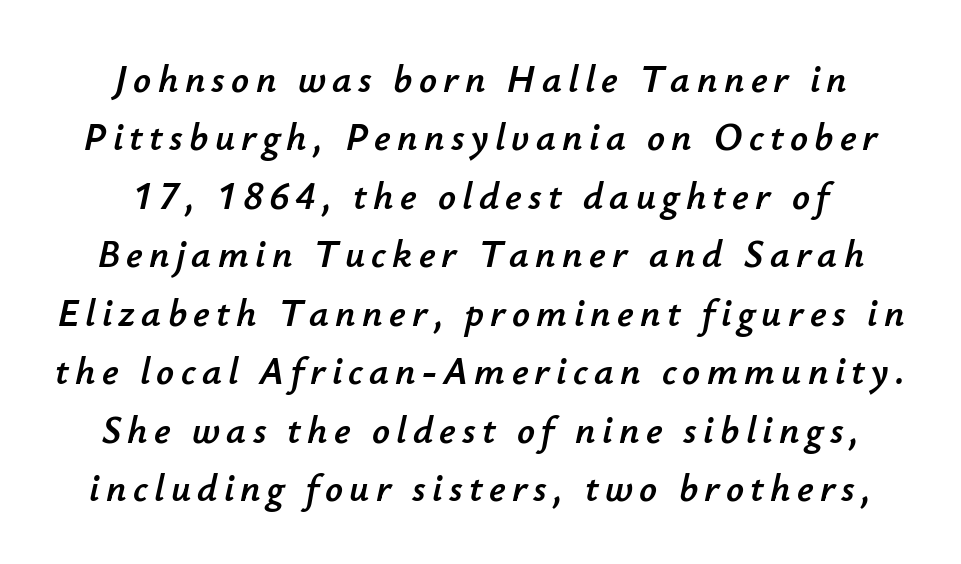
Q: Is the text italic (slanted)? A: Yes, it leans right by about 12 degrees.
Q: Is the text underlined? A: No.
Q: Is the spacing between lines tight, normal or loose? A: Normal.
Q: Width (condensed, normal, or wide)? A: Normal.
Q: Stroke contrast? A: Low.
Q: x-height? A: Small.
Q: Monospaced? A: No.
